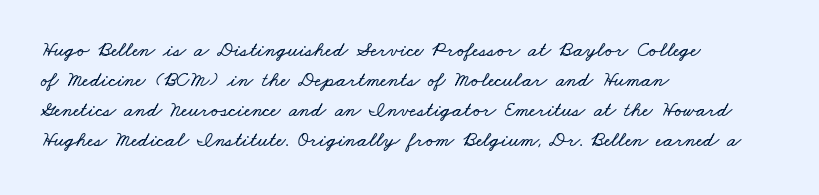
{"underline": "no", "align": "left", "line_spacing": "normal", "line_spacing_ratio": 1.43, "letter_spacing": "normal", "letter_spacing_em": 0.0, "glyph_px": 21}
